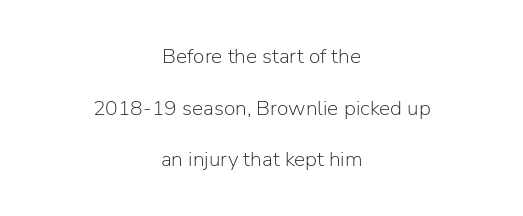
{"italic": "no", "bold": "no", "underline": "no", "align": "center", "line_spacing": "loose", "line_spacing_ratio": 2.46, "letter_spacing": "normal", "letter_spacing_em": 0.0, "glyph_px": 21}
